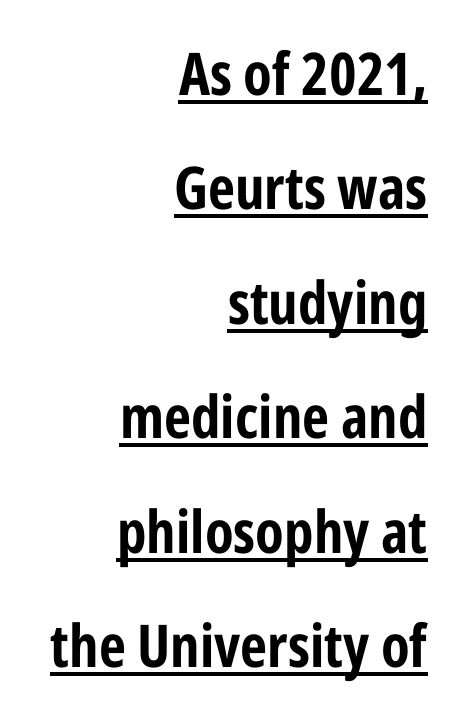
Teacher's note: observe the even right margin — that is flush-right alignment. Varying glyph widths throughout — classic text-font behaviour. What kind of face is this? One without serifs — a sans. Rows of type keep a wide berth in the vertical direction. Each glyph is drawn with heavy, bold strokes.
